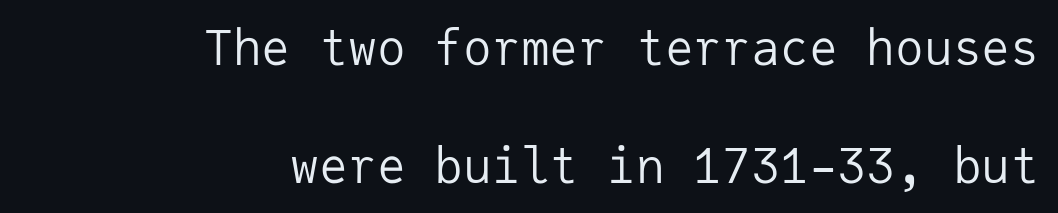
The image shows 48 px regular-weight sans-serif type, upright, monospaced; set right-aligned, loose line spacing (2.45x), normal letter spacing, not underlined; low stroke contrast and a medium x-height.
